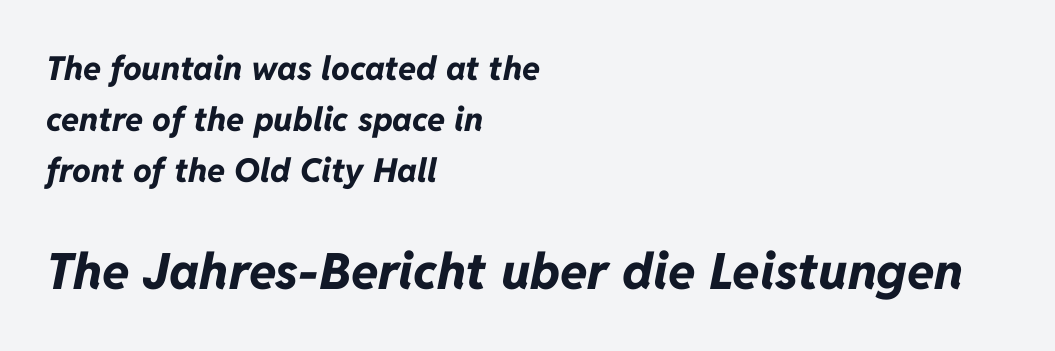
Q: Is the text bold? A: Yes.
Q: Is the text italic (slanted)? A: Yes, it leans right by about 11 degrees.
Q: Is the text underlined? A: No.
Q: How is the paragraph aligned? A: Left-aligned.
Q: Is the spacing between letters normal or unusually wide? A: Normal.
Q: Is the spacing between lines tight, normal or loose? A: Normal.
Q: Which block of text is set in a larger size, the first (top) or the second (bottom)? A: The second (bottom) one.
Q: Width (condensed, normal, or wide)? A: Normal.
Q: Stroke contrast? A: Low.
Q: x-height? A: Medium.
Q: Monospaced? A: No.
